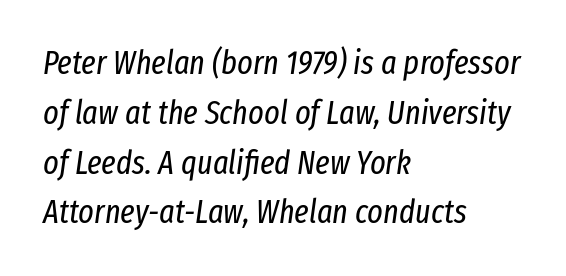
The image shows 33 px regular-weight, condensed type, italic (leaning right); set left-aligned, normal line spacing (1.51x), normal letter spacing, not underlined; low stroke contrast and a medium x-height.
